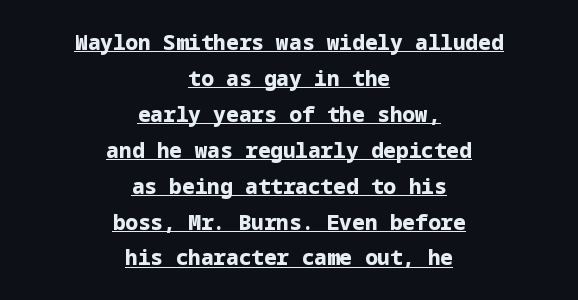
Decoration check: the copy is underlined. Tracking value appears to be zero — textbook default spacing. Style check: upright. These words are printed bold, with thick strokes throughout.
